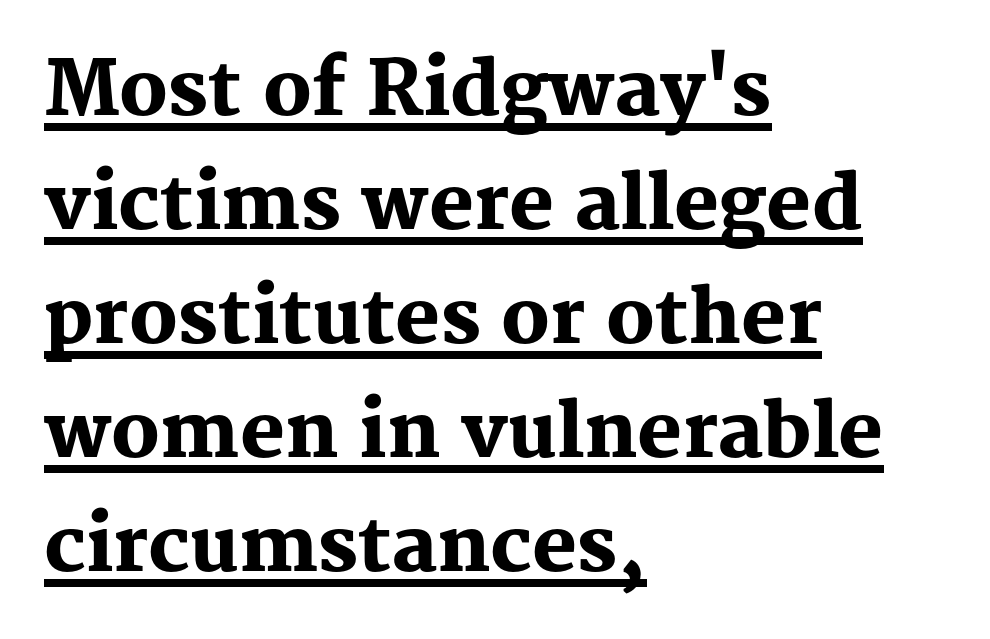
{"serif": "yes", "italic": "no", "bold": "yes", "weight": "heavy", "width": "normal", "stroke_contrast": "medium", "x_height": "medium", "monospaced": "no", "underline": "yes", "align": "left", "line_spacing": "normal", "line_spacing_ratio": 1.52, "letter_spacing": "normal", "letter_spacing_em": 0.0, "glyph_px": 75}
